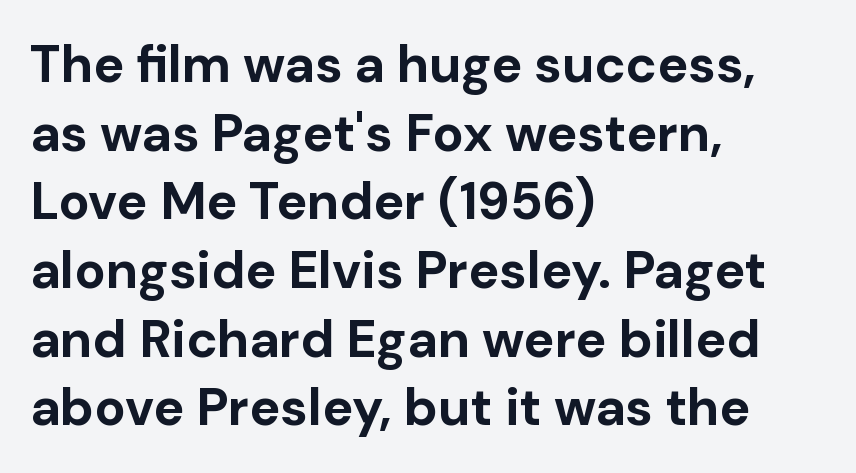
This sample uses an upright cut, with every glyph sitting square on the baseline. Is the type bold? Yes — the strokes are clearly thick and heavy. Glyph-to-glyph distance matches everyday printed text. This sample uses a sans-serif face. Notice how descenders clear the ascenders below comfortably — that's standard leading.
